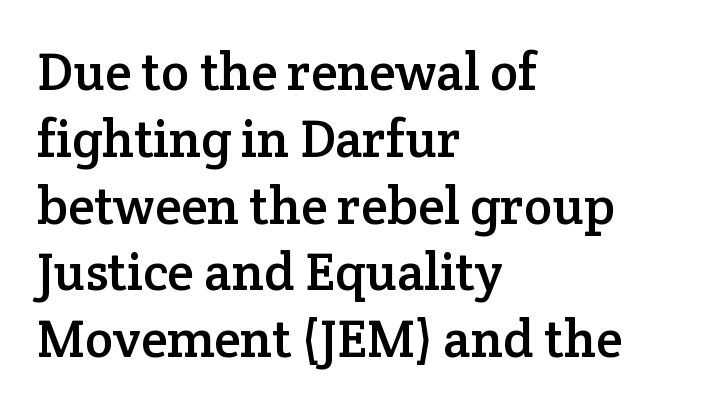
{"serif": "yes", "italic": "no", "width": "normal", "stroke_contrast": "low", "x_height": "medium", "monospaced": "no", "underline": "no", "align": "left", "line_spacing": "normal", "line_spacing_ratio": 1.26, "letter_spacing": "normal", "letter_spacing_em": 0.0, "glyph_px": 53}
